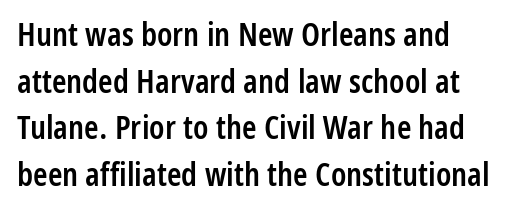
Q: Is the text bold? A: Semi-bold.
Q: Is the text italic (slanted)? A: No, it is upright.
Q: Is the typeface a serif or a sans-serif typeface? A: Sans-serif.
Q: Is the text underlined? A: No.
Q: How is the paragraph aligned? A: Left-aligned.
Q: Is the spacing between letters normal or unusually wide? A: Normal.
Q: Is the spacing between lines tight, normal or loose? A: Normal.
Q: Width (condensed, normal, or wide)? A: Condensed.
Q: Stroke contrast? A: Low.
Q: x-height? A: Medium.
Q: Monospaced? A: No.
